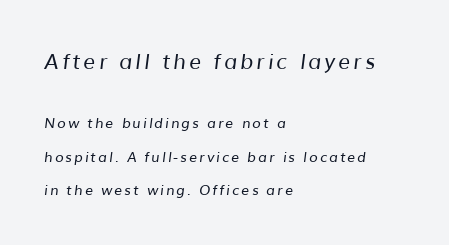
{"bold": "no", "underline": "no", "align": "left", "line_spacing": "loose", "line_spacing_ratio": 2.4, "larger_block": "first", "size_ratio": 1.5, "glyph_px": 21}
